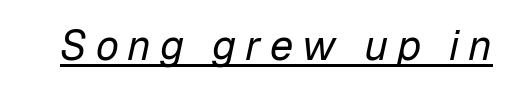
Each letter keeps its own natural width here, so spacing adapts to shape. The weight tops out at a normal text grade. How are the letters spaced? Widely, with obvious added tracking. Slanted lettering throughout. The passage shown is underscored from start to finish.
